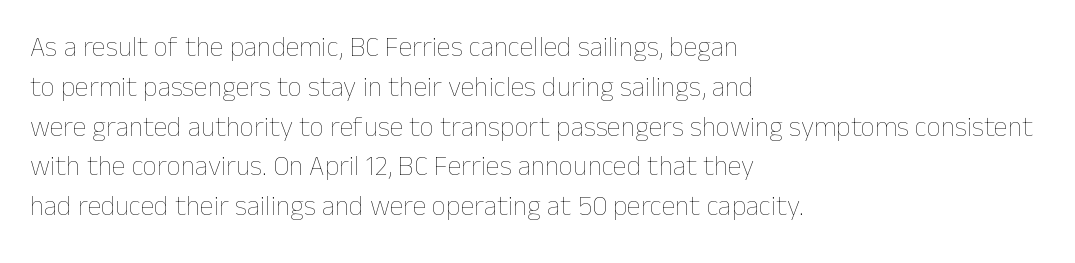
{"italic": "no", "bold": "no", "weight": "thin", "width": "normal", "stroke_contrast": "low", "x_height": "medium", "monospaced": "no", "underline": "no", "align": "left", "line_spacing": "normal", "line_spacing_ratio": 1.42, "letter_spacing": "normal", "letter_spacing_em": 0.0, "glyph_px": 28}
